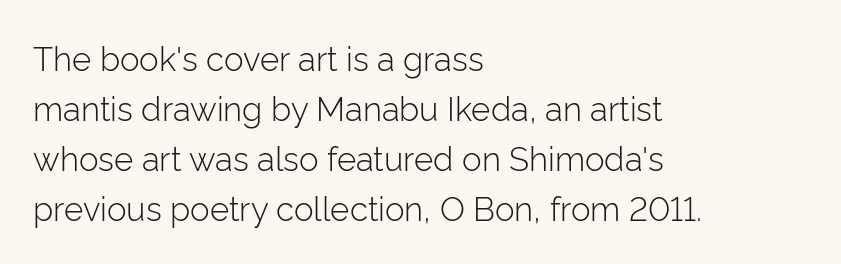
{"serif": "no", "italic": "no", "bold": "no", "weight": "light", "width": "normal", "stroke_contrast": "low", "x_height": "medium", "monospaced": "no", "underline": "no", "align": "left", "line_spacing": "normal", "line_spacing_ratio": 1.52, "letter_spacing": "normal", "letter_spacing_em": 0.0, "glyph_px": 33}
